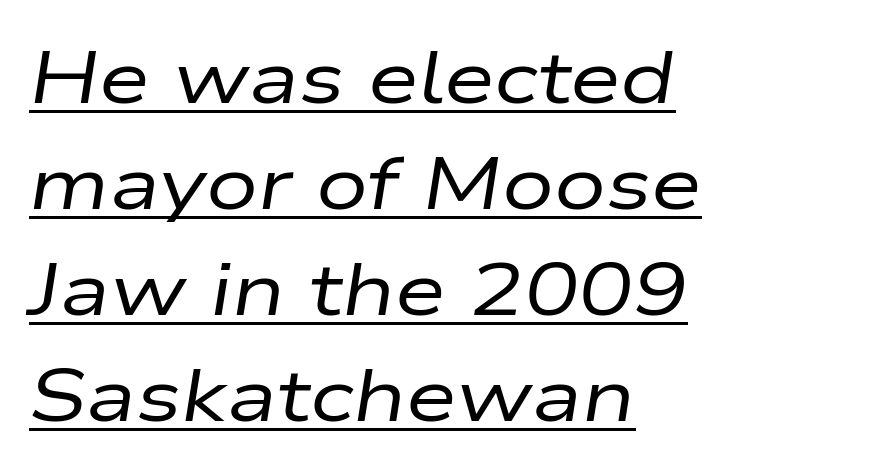
{"italic": "yes", "lean": "right", "slant_degrees": 9, "bold": "no", "weight": "regular", "width": "wide", "stroke_contrast": "low", "x_height": "medium", "monospaced": "no", "underline": "yes", "align": "left", "line_spacing": "normal", "line_spacing_ratio": 1.45, "letter_spacing": "normal", "letter_spacing_em": 0.0, "glyph_px": 73}
